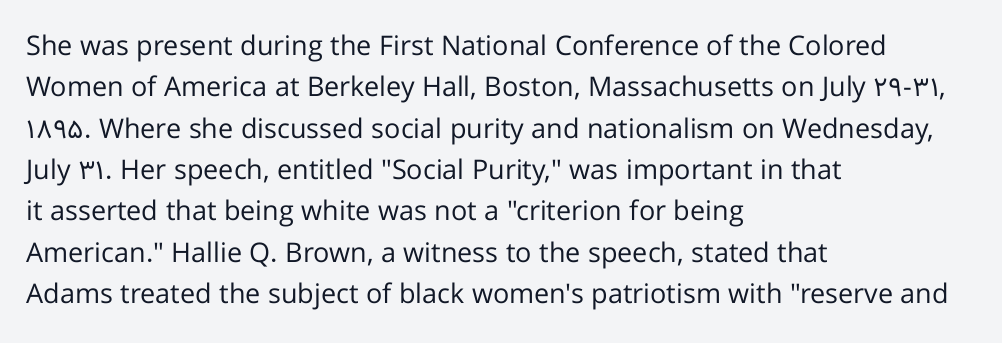
The image shows 27 px text type, upright; set left-aligned, normal line spacing (1.53x), normal letter spacing, not underlined.
